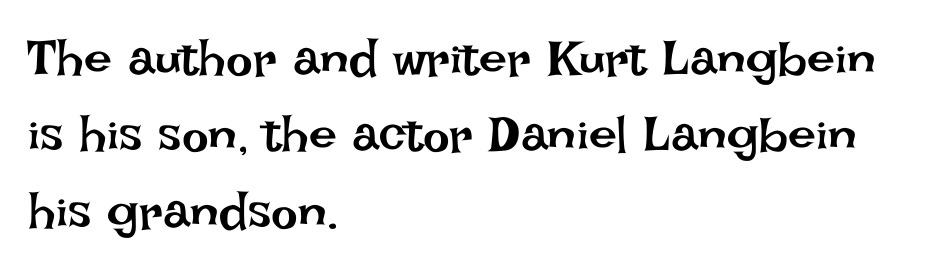
{"italic": "no", "bold": "no", "weight": "regular", "width": "normal", "stroke_contrast": "low", "x_height": "large", "monospaced": "no", "underline": "no", "align": "left", "line_spacing": "normal", "line_spacing_ratio": 1.53, "letter_spacing": "normal", "letter_spacing_em": 0.0, "glyph_px": 50}
